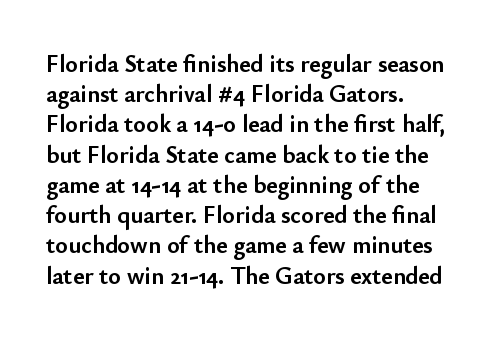
Q: Is the text bold? A: Yes.
Q: Is the text italic (slanted)? A: No, it is upright.
Q: Is the text underlined? A: No.
Q: How is the paragraph aligned? A: Left-aligned.
Q: Is the spacing between letters normal or unusually wide? A: Normal.
Q: Is the spacing between lines tight, normal or loose? A: Normal.
